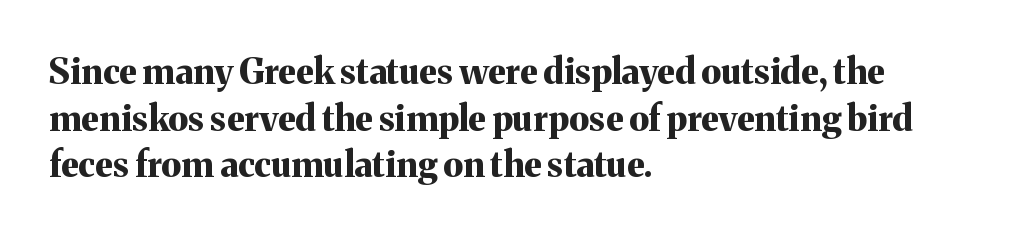
{"serif": "yes", "italic": "no", "bold": "yes", "weight": "bold", "width": "normal", "stroke_contrast": "medium", "x_height": "medium", "monospaced": "no", "underline": "no", "align": "left", "line_spacing": "normal", "line_spacing_ratio": 1.33, "letter_spacing": "normal", "letter_spacing_em": 0.0, "glyph_px": 35}
